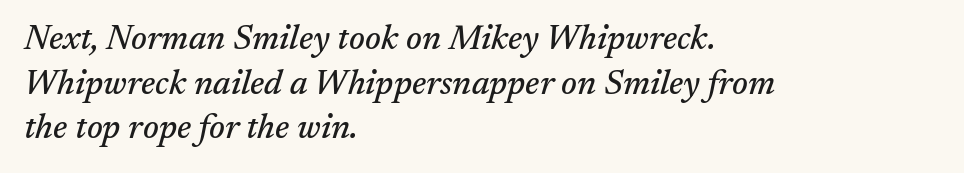
The passage shown leans; its letterforms are oblique. Each letter keeps its own natural width here, so spacing adapts to shape. Typeset ragged right — the left edge is the straight one. Evenly set lines give the paragraph a standard silhouette. The string is rendered with underlining switched off. Nothing unusual about the tracking: characters are spaced as the font intends.
